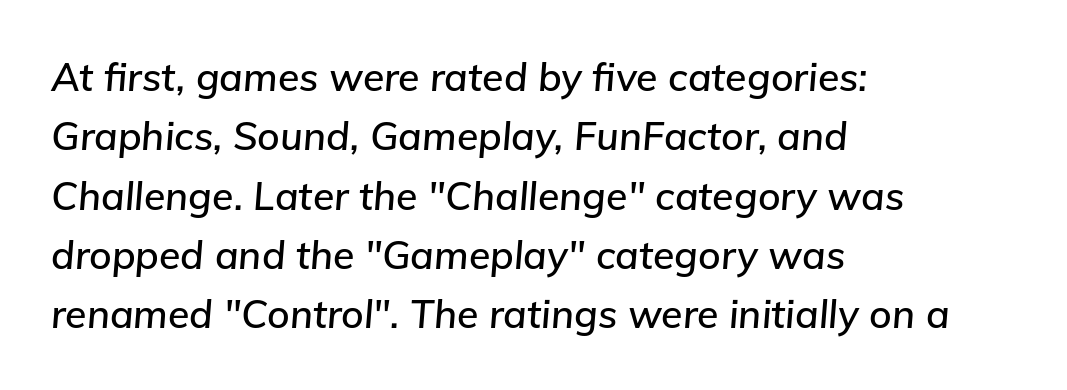
The image shows 39 px text type, italic (leaning right); set left-aligned, normal line spacing (1.52x), normal letter spacing, not underlined; low stroke contrast and a medium x-height.
